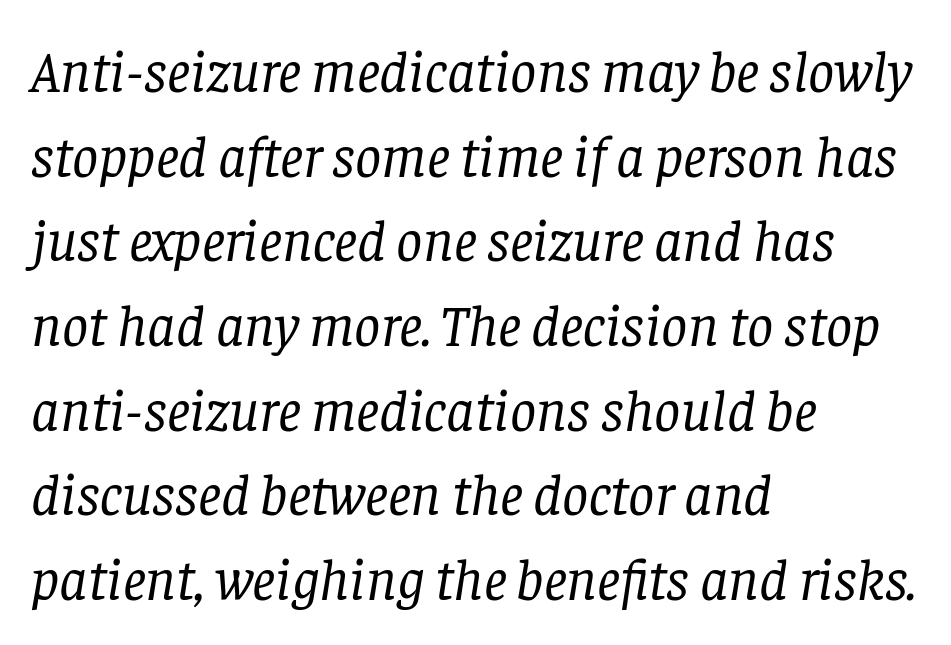
Q: Is the text bold? A: No.
Q: Is the text italic (slanted)? A: Yes, it leans right by about 8 degrees.
Q: Is the typeface a serif or a sans-serif typeface? A: Serif.
Q: Is the text underlined? A: No.
Q: How is the paragraph aligned? A: Left-aligned.
Q: Is the spacing between letters normal or unusually wide? A: Normal.
Q: Is the spacing between lines tight, normal or loose? A: Normal.
Q: Width (condensed, normal, or wide)? A: Normal.
Q: Stroke contrast? A: Low.
Q: x-height? A: Large.
Q: Monospaced? A: No.
